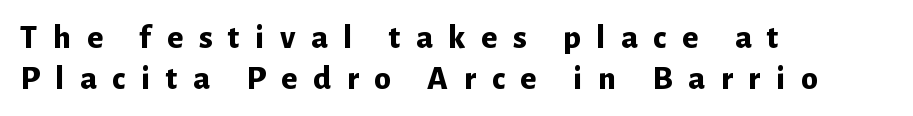
Q: Is the text bold? A: Yes.
Q: Is the text italic (slanted)? A: No, it is upright.
Q: Is the typeface a serif or a sans-serif typeface? A: Sans-serif.
Q: Is the text underlined? A: No.
Q: How is the paragraph aligned? A: Left-aligned.
Q: Is the spacing between letters normal or unusually wide? A: Unusually wide.
Q: Width (condensed, normal, or wide)? A: Normal.
Q: Stroke contrast? A: Low.
Q: x-height? A: Medium.
Q: Monospaced? A: No.
